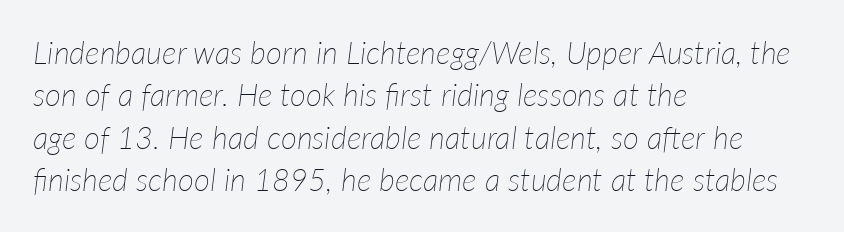
{"italic": "yes", "lean": "right", "slant_degrees": 7, "bold": "no", "weight": "thin", "width": "normal", "stroke_contrast": "low", "x_height": "medium", "monospaced": "no", "underline": "no", "align": "left", "line_spacing": "normal", "line_spacing_ratio": 1.37, "letter_spacing": "normal", "letter_spacing_em": 0.0, "glyph_px": 31}
